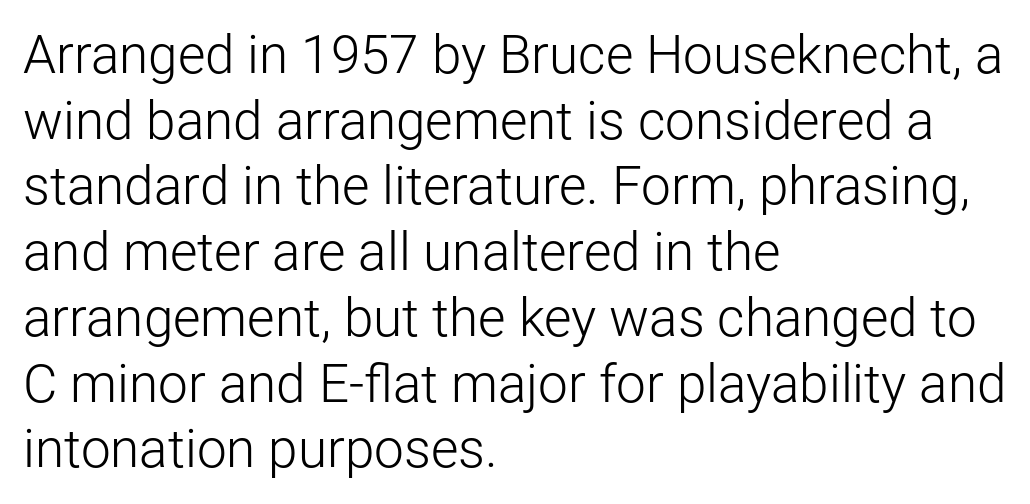
Q: Is the text bold? A: No.
Q: Is the text italic (slanted)? A: No, it is upright.
Q: Is the typeface a serif or a sans-serif typeface? A: Sans-serif.
Q: Is the text underlined? A: No.
Q: How is the paragraph aligned? A: Left-aligned.
Q: Is the spacing between letters normal or unusually wide? A: Normal.
Q: Width (condensed, normal, or wide)? A: Normal.
Q: Stroke contrast? A: Low.
Q: x-height? A: Medium.
Q: Monospaced? A: No.
